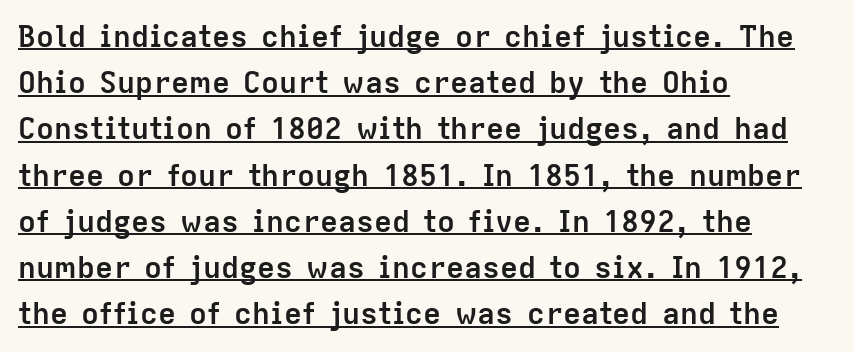
The image shows 30 px semibold sans-serif type, upright; set left-aligned, normal line spacing (1.54x), normal letter spacing, underlined; low stroke contrast and a medium x-height.
